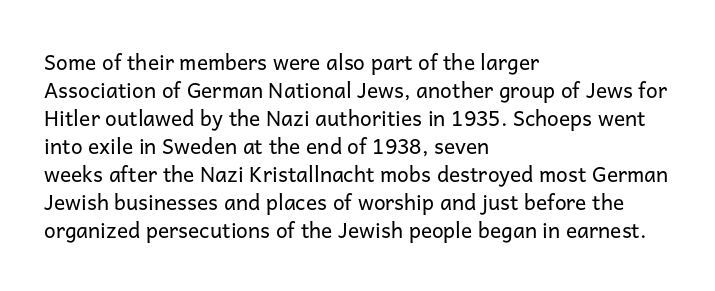
The image shows 21 px text type, upright; set left-aligned, normal line spacing (1.33x), normal letter spacing, not underlined.
